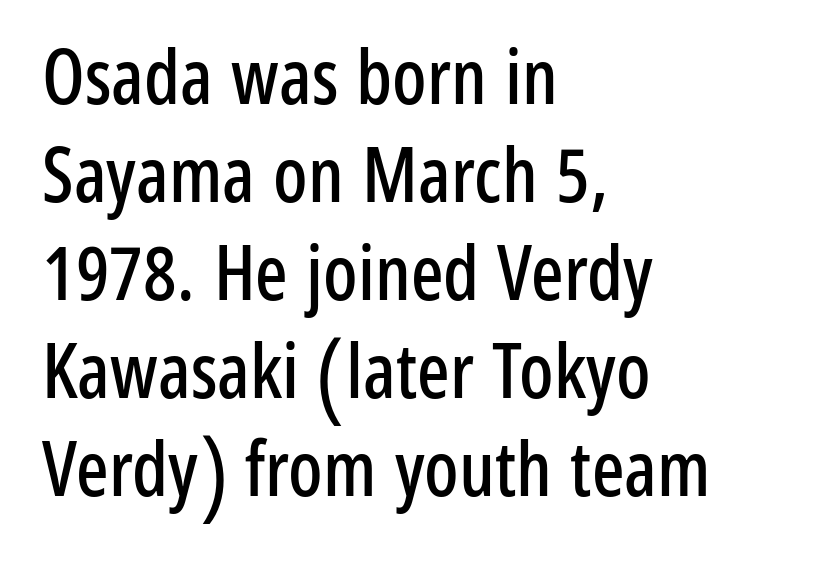
The image shows 76 px condensed sans-serif type, upright; set left-aligned, normal line spacing (1.29x), normal letter spacing, not underlined; low stroke contrast and a medium x-height.
